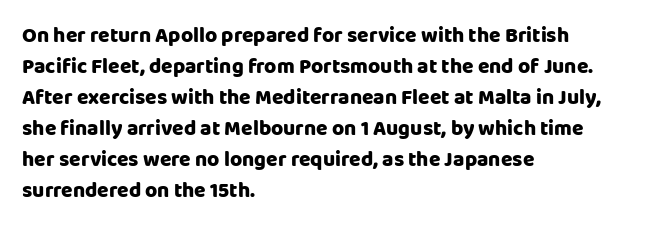
{"italic": "no", "underline": "no", "align": "left", "line_spacing": "normal", "line_spacing_ratio": 1.48, "letter_spacing": "normal", "letter_spacing_em": 0.0, "glyph_px": 21}
